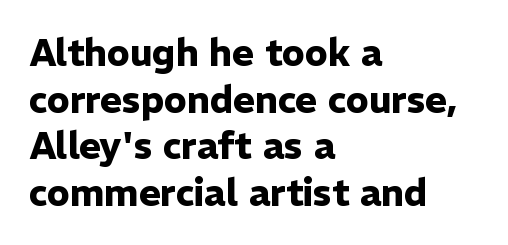
Q: Is the text bold? A: Yes.
Q: Is the text italic (slanted)? A: No, it is upright.
Q: Is the typeface a serif or a sans-serif typeface? A: Sans-serif.
Q: Is the text underlined? A: No.
Q: How is the paragraph aligned? A: Left-aligned.
Q: Is the spacing between letters normal or unusually wide? A: Normal.
Q: Is the spacing between lines tight, normal or loose? A: Normal.
Q: Width (condensed, normal, or wide)? A: Normal.
Q: Stroke contrast? A: Low.
Q: x-height? A: Medium.
Q: Monospaced? A: No.
